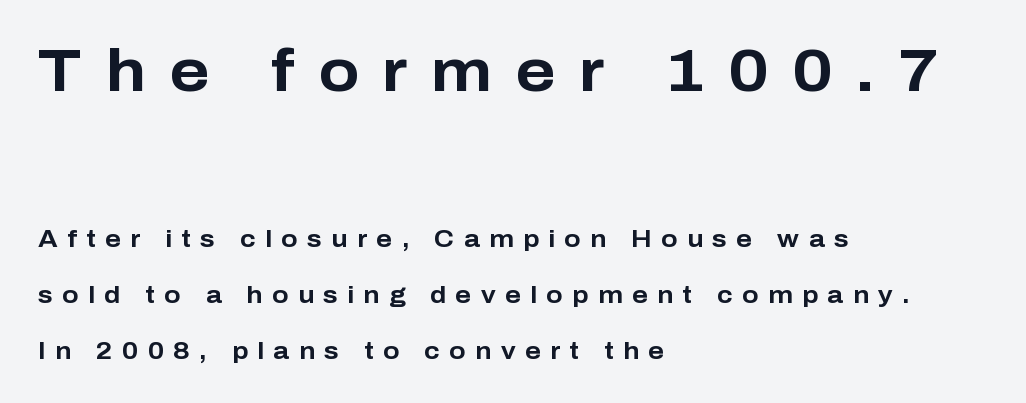
Size hierarchy here favors the leading block over the trailing one. The face used here is rendered with a markedly widened letterfit. Left-aligned paragraph, ragged on the right. The letters advance in unequal steps, a hallmark of proportional type. What kind of face is this? One without serifs — a sans. Bare-footed words on every line.
